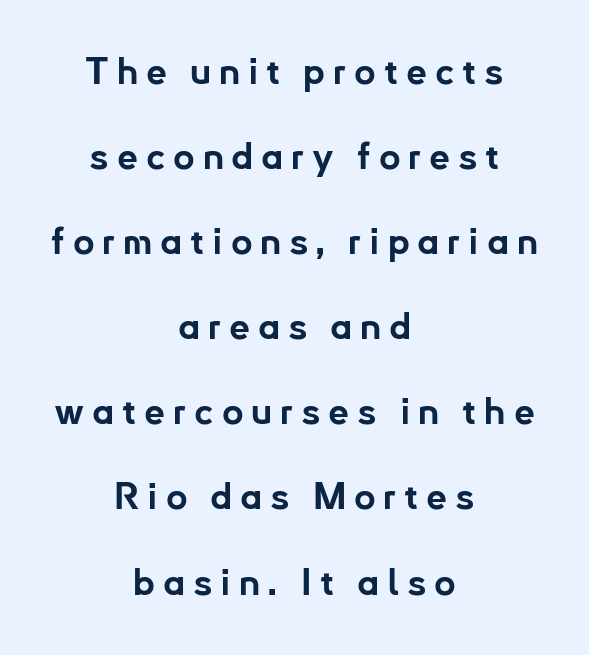
The image shows 37 px bold sans-serif type, upright; set centered, loose line spacing (2.3x), unusually wide letter spacing (+0.21 em), not underlined; low stroke contrast and a small x-height.
